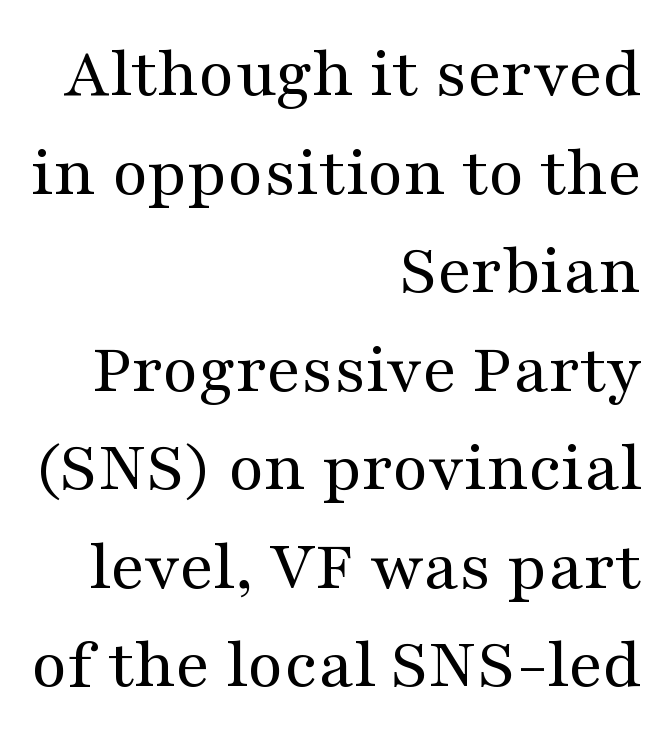
{"serif": "yes", "italic": "no", "bold": "no", "weight": "regular", "width": "wide", "stroke_contrast": "medium", "x_height": "medium", "monospaced": "no", "underline": "no", "align": "right", "line_spacing": "normal", "line_spacing_ratio": 1.35, "letter_spacing": "normal", "letter_spacing_em": 0.0, "glyph_px": 73}
